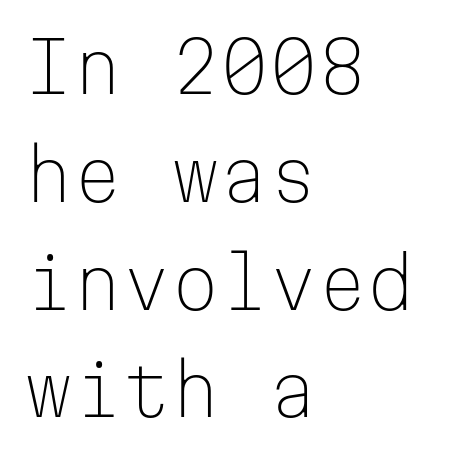
{"serif": "no", "italic": "no", "bold": "no", "weight": "light", "width": "normal", "stroke_contrast": "low", "x_height": "medium", "monospaced": "yes", "underline": "no", "align": "left", "line_spacing": "normal", "line_spacing_ratio": 1.54, "letter_spacing": "normal", "letter_spacing_em": 0.0, "glyph_px": 70}
